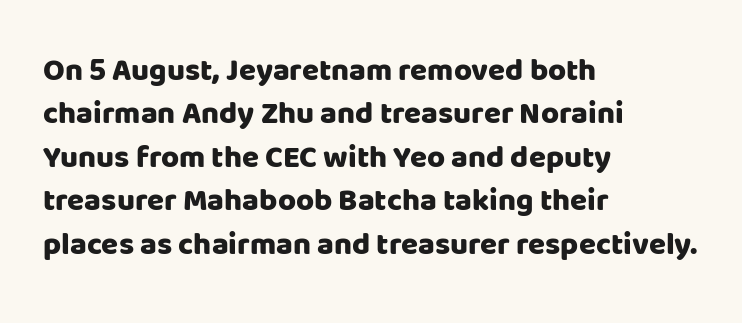
The image shows 31 px heavy sans-serif type, upright; set left-aligned, normal line spacing (1.4x), normal letter spacing, not underlined; low stroke contrast and a large x-height.
